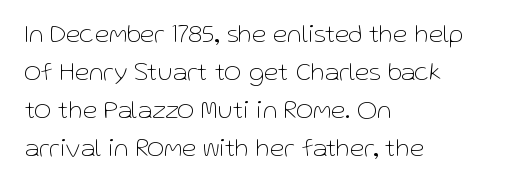
The image shows 26 px text type, upright; set left-aligned, normal line spacing (1.46x), normal letter spacing, not underlined.
